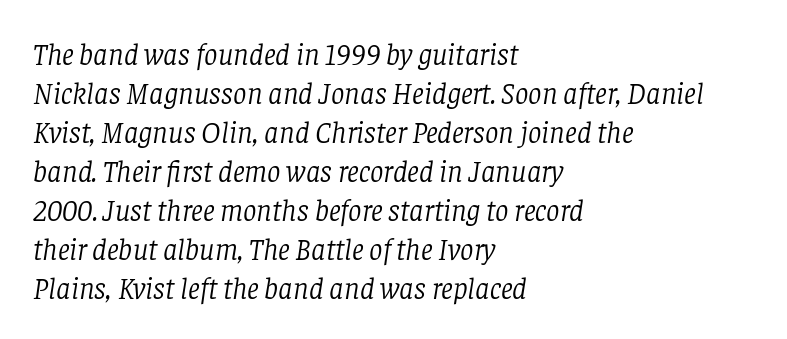
{"serif": "yes", "italic": "yes", "lean": "right", "slant_degrees": 8, "bold": "no", "weight": "light", "width": "normal", "stroke_contrast": "low", "x_height": "large", "monospaced": "no", "underline": "no", "align": "left", "line_spacing": "normal", "line_spacing_ratio": 1.3, "letter_spacing": "normal", "letter_spacing_em": 0.0, "glyph_px": 30}
